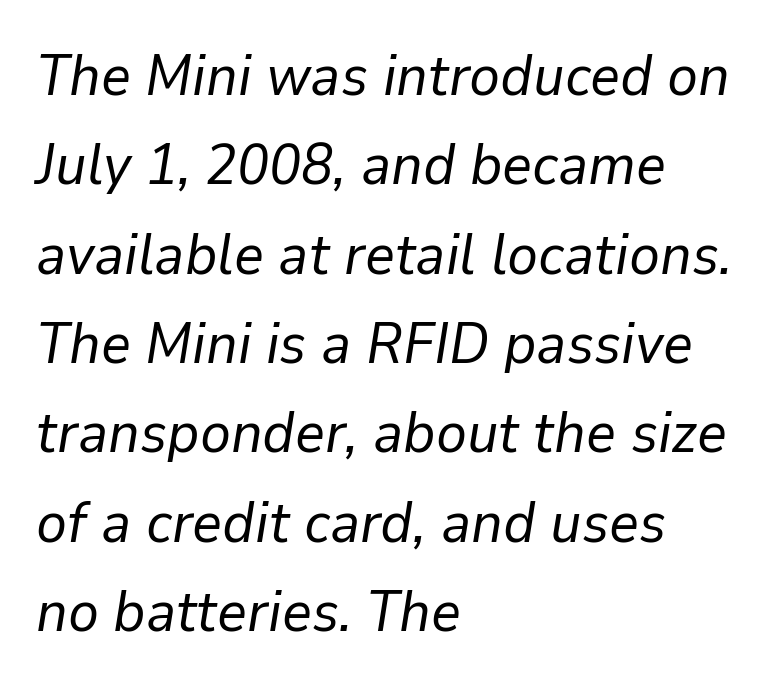
{"italic": "yes", "lean": "right", "slant_degrees": 9, "bold": "no", "weight": "regular", "width": "normal", "stroke_contrast": "low", "x_height": "medium", "monospaced": "no", "underline": "no", "align": "left", "line_spacing": "normal", "line_spacing_ratio": 1.54, "letter_spacing": "normal", "letter_spacing_em": 0.0, "glyph_px": 58}
